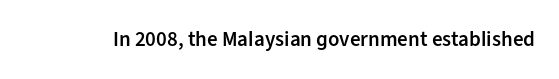
{"italic": "no", "bold": "semi", "underline": "no", "letter_spacing": "normal", "letter_spacing_em": 0.0, "glyph_px": 21}
